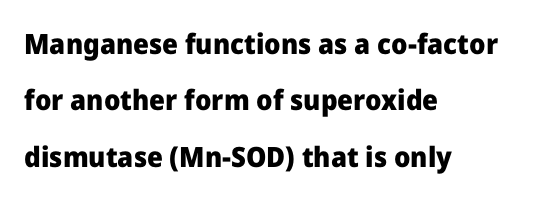
All the whitespace from short lines collects on the right. Varying glyph widths throughout — classic text-font behaviour. Rule under the text: the space is simply empty. Stroke terminals: plain, sans-serif. The tracking reads as untouched default to a designer's eye.
